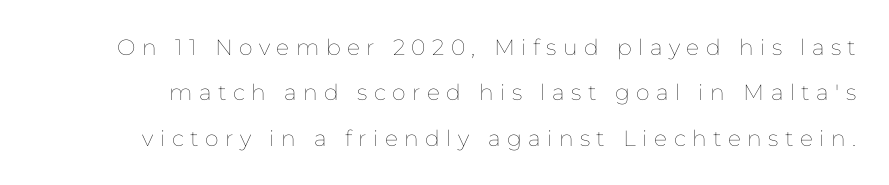
The image shows 22 px text type, upright; set loose line spacing (2.06x), unusually wide letter spacing (+0.29 em), not underlined.
